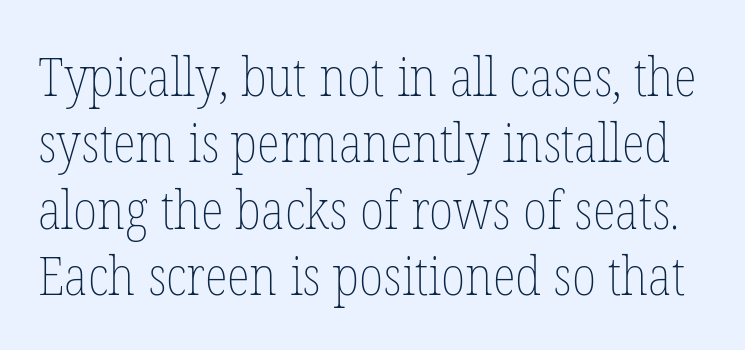
Q: Is the text bold? A: No.
Q: Is the text italic (slanted)? A: No, it is upright.
Q: Is the text underlined? A: No.
Q: Is the spacing between letters normal or unusually wide? A: Normal.
Q: Width (condensed, normal, or wide)? A: Condensed.
Q: Stroke contrast? A: Low.
Q: x-height? A: Medium.
Q: Monospaced? A: No.
